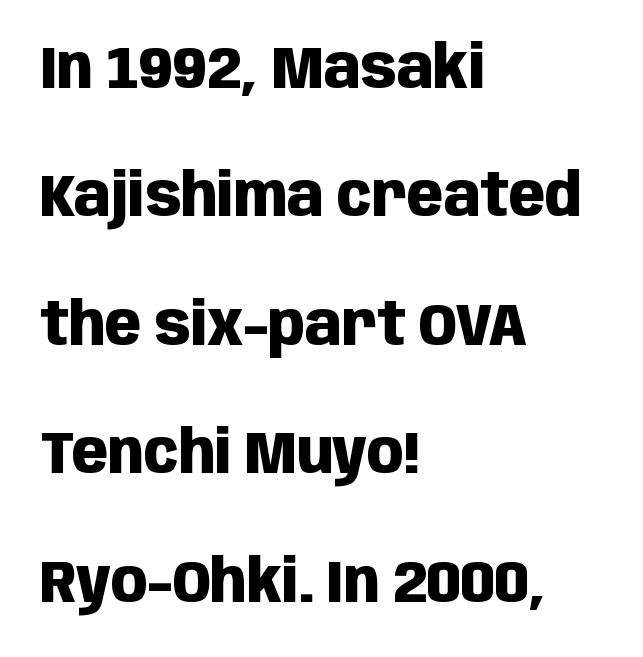
Q: Is the text bold? A: Yes.
Q: Is the text italic (slanted)? A: No, it is upright.
Q: Is the typeface a serif or a sans-serif typeface? A: Sans-serif.
Q: Is the text underlined? A: No.
Q: How is the paragraph aligned? A: Left-aligned.
Q: Is the spacing between letters normal or unusually wide? A: Normal.
Q: Is the spacing between lines tight, normal or loose? A: Loose.
Q: Width (condensed, normal, or wide)? A: Condensed.
Q: Stroke contrast? A: Low.
Q: x-height? A: Large.
Q: Monospaced? A: No.
